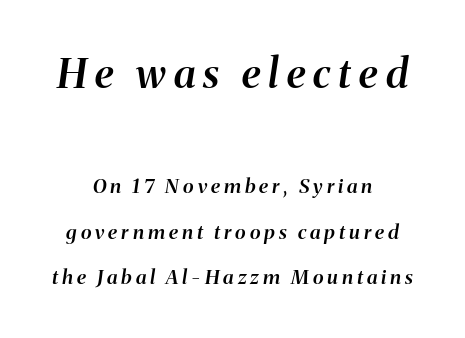
Q: Is the text bold? A: Semi-bold.
Q: Is the text italic (slanted)? A: Yes, it leans right by about 8 degrees.
Q: Is the text underlined? A: No.
Q: How is the paragraph aligned? A: Centered.
Q: Is the spacing between letters normal or unusually wide? A: Unusually wide.
Q: Is the spacing between lines tight, normal or loose? A: Loose.
Q: Which block of text is set in a larger size, the first (top) or the second (bottom)? A: The first (top) one.
Q: Width (condensed, normal, or wide)? A: Normal.
Q: Stroke contrast? A: Medium.
Q: x-height? A: Medium.
Q: Monospaced? A: No.
